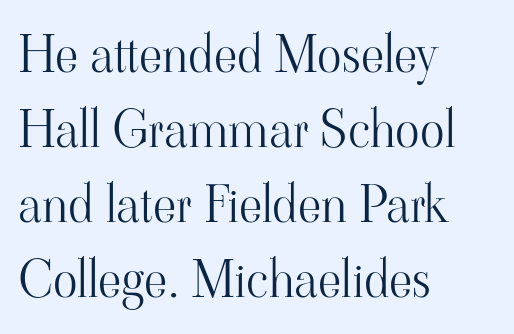
Q: Is the text bold? A: No.
Q: Is the text italic (slanted)? A: No, it is upright.
Q: Is the typeface a serif or a sans-serif typeface? A: Serif.
Q: Is the text underlined? A: No.
Q: How is the paragraph aligned? A: Left-aligned.
Q: Is the spacing between letters normal or unusually wide? A: Normal.
Q: Is the spacing between lines tight, normal or loose? A: Normal.
Q: Width (condensed, normal, or wide)? A: Normal.
Q: Stroke contrast? A: High.
Q: x-height? A: Small.
Q: Monospaced? A: No.
